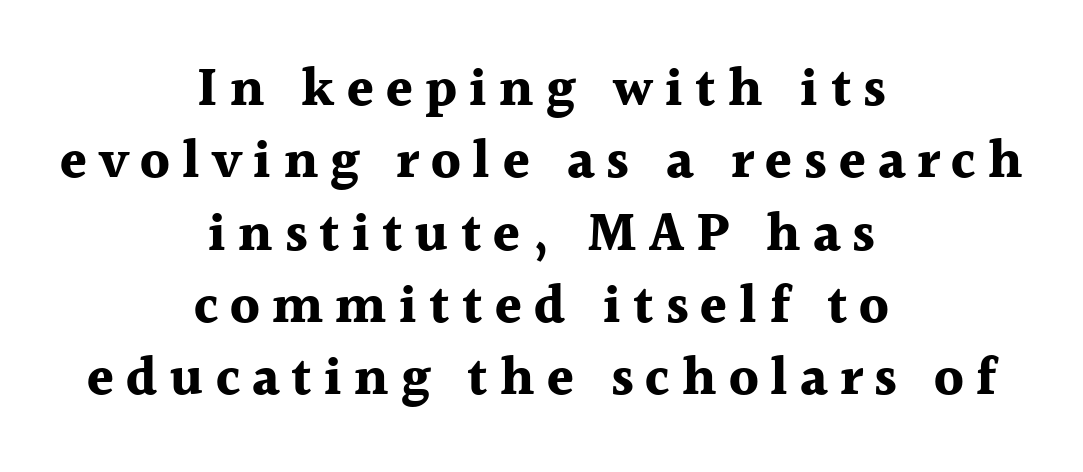
The image shows 54 px bold serif type, upright; set centered, normal line spacing (1.34x), unusually wide letter spacing (+0.22 em), not underlined; a medium x-height.
